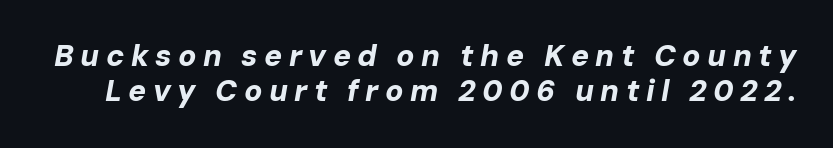
{"italic": "yes", "lean": "right", "slant_degrees": 10, "bold": "yes", "weight": "bold", "width": "normal", "stroke_contrast": "low", "x_height": "medium", "monospaced": "no", "underline": "no", "line_spacing_ratio": 1.17, "letter_spacing": "wide", "letter_spacing_em": 0.21, "glyph_px": 30}
